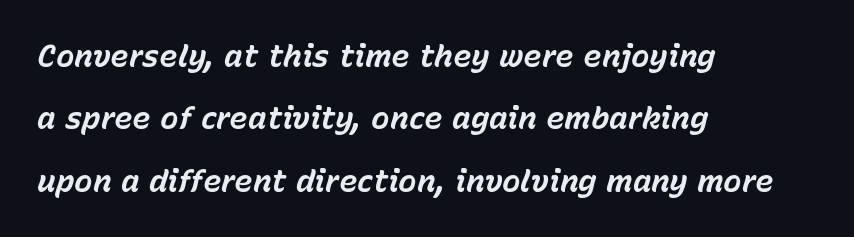
The image shows 31 px bold type, italic (leaning right); set left-aligned, loose line spacing (2.01x), normal letter spacing, not underlined; low stroke contrast and a medium x-height.
